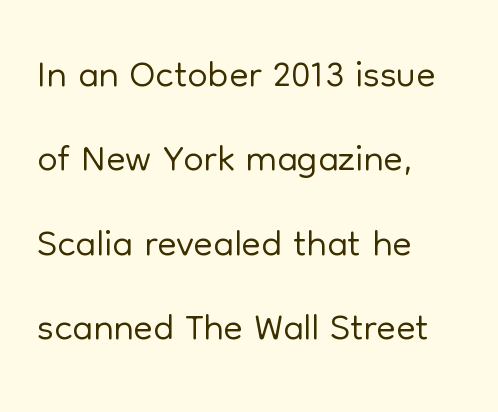
{"serif": "no", "italic": "no", "bold": "no", "weight": "light", "width": "normal", "stroke_contrast": "low", "x_height": "medium", "monospaced": "no", "underline": "no", "align": "left", "line_spacing": "normal", "line_spacing_ratio": 1.48, "letter_spacing": "normal", "letter_spacing_em": 0.0, "glyph_px": 57}
